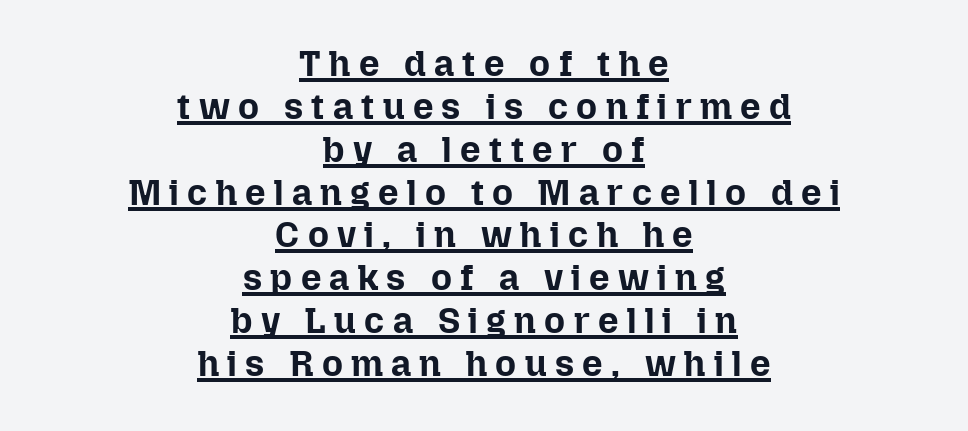
Q: Is the text bold? A: Yes.
Q: Is the text italic (slanted)? A: No, it is upright.
Q: Is the text underlined? A: Yes.
Q: How is the paragraph aligned? A: Centered.
Q: Is the spacing between letters normal or unusually wide? A: Unusually wide.
Q: Width (condensed, normal, or wide)? A: Normal.
Q: Stroke contrast? A: Low.
Q: x-height? A: Medium.
Q: Monospaced? A: No.
